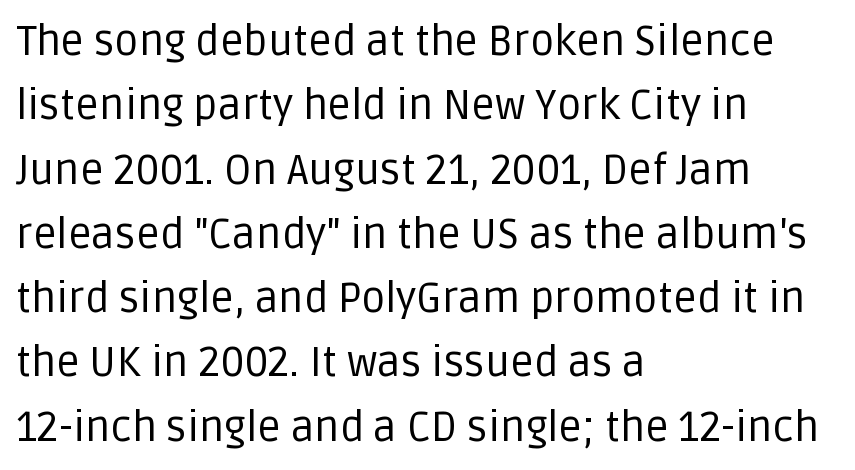
Q: Is the text bold? A: No.
Q: Is the text italic (slanted)? A: No, it is upright.
Q: Is the typeface a serif or a sans-serif typeface? A: Sans-serif.
Q: Is the text underlined? A: No.
Q: How is the paragraph aligned? A: Left-aligned.
Q: Is the spacing between letters normal or unusually wide? A: Normal.
Q: Is the spacing between lines tight, normal or loose? A: Normal.
Q: Width (condensed, normal, or wide)? A: Normal.
Q: Stroke contrast? A: Low.
Q: x-height? A: Large.
Q: Monospaced? A: No.
